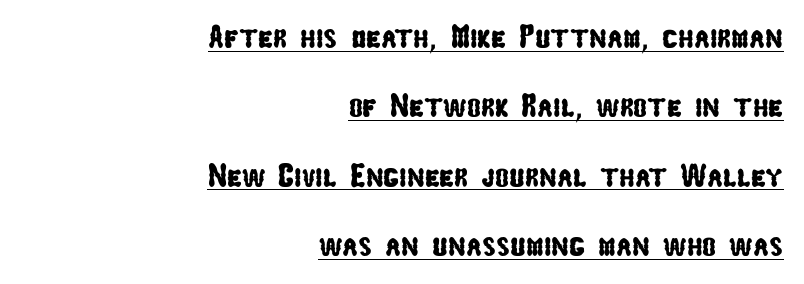
A typesetter would call this proportional, since set widths differ per character. This sample uses a sans-serif face. Every word sits above its own underline. There is no visible air inserted between adjacent glyphs. Visually the block forms a straight wall on the right and a jagged coastline on the left.
